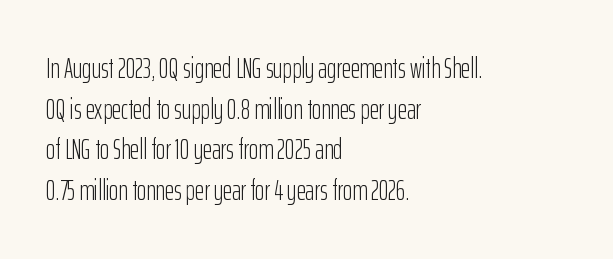
Character widths vary here, with narrow letters taking less room than wide ones. The typesetting does not lean heavy: it is not bold. Reading down the column, the eye jumps a familiar distance to each next line. Each line starts at the same left margin while the right side varies. Clear beneath every line of the passage.
